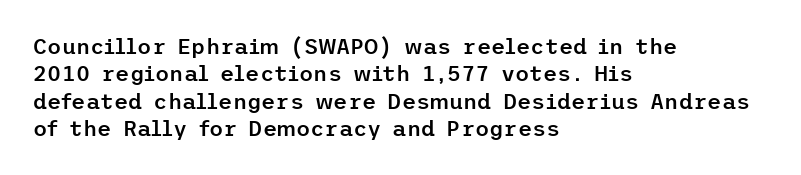
{"italic": "no", "bold": "semi", "underline": "no", "align": "left", "line_spacing": "normal", "line_spacing_ratio": 1.25, "letter_spacing": "normal", "letter_spacing_em": 0.0, "glyph_px": 22}
